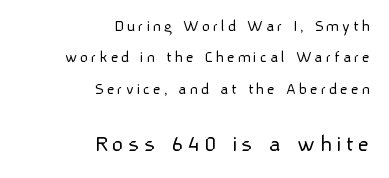
Q: Is the text bold? A: No.
Q: Is the text italic (slanted)? A: No, it is upright.
Q: Is the text underlined? A: No.
Q: How is the paragraph aligned? A: Right-aligned.
Q: Which block of text is set in a larger size, the first (top) or the second (bottom)? A: The second (bottom) one.
